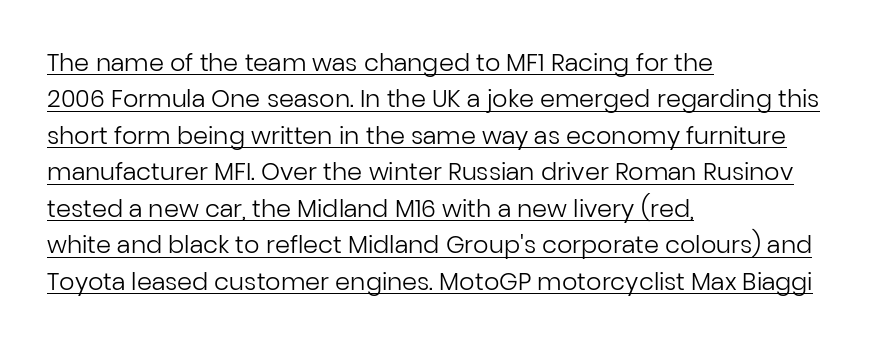
Q: Is the text bold? A: No.
Q: Is the text italic (slanted)? A: No, it is upright.
Q: Is the text underlined? A: Yes.
Q: How is the paragraph aligned? A: Left-aligned.
Q: Is the spacing between letters normal or unusually wide? A: Normal.
Q: Is the spacing between lines tight, normal or loose? A: Normal.
